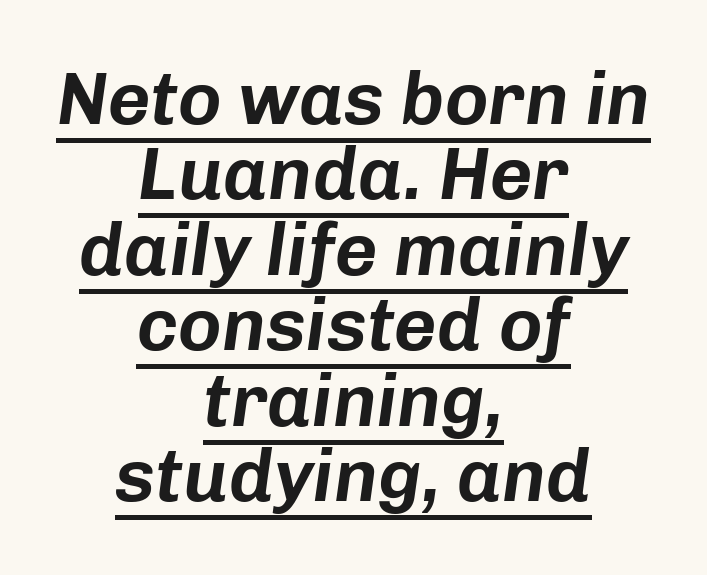
{"italic": "yes", "lean": "right", "slant_degrees": 8, "width": "normal", "stroke_contrast": "low", "x_height": "medium", "monospaced": "no", "underline": "yes", "align": "center", "line_spacing": "tight", "line_spacing_ratio": 1.02, "letter_spacing": "normal", "letter_spacing_em": 0.0, "glyph_px": 74}
